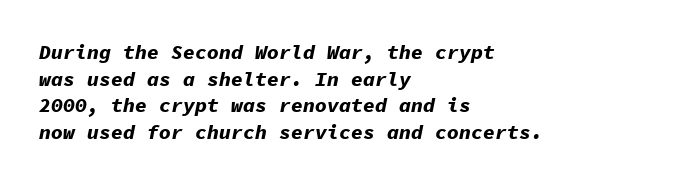
Check the space under the baseline: it is left empty. Successive baselines arrive at the customary interval. The letterforms sit shoulder to shoulder at normal distance. Where is the straight margin? On the left. The face used here has a pronounced slope to its letters.
